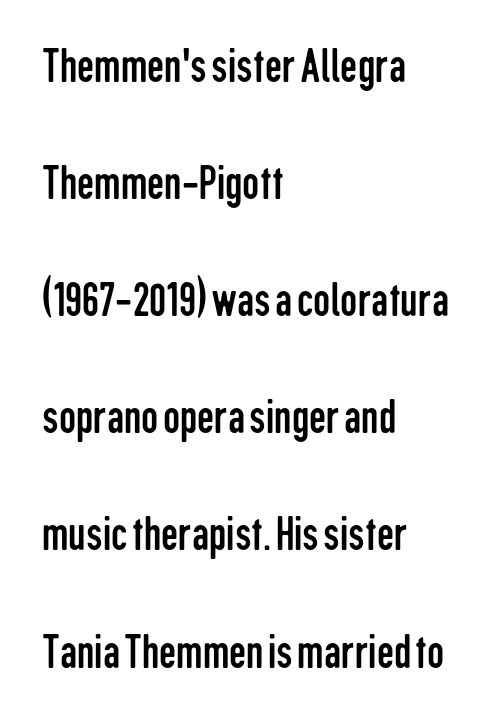
Heaviness? Minimal to ordinary, like unemphasized prose. Type without underlining. The gaps between neighbouring characters are ordinary and unremarkable. Are there feet on the stems? There aren't — it's a sans. The setting favours the left margin, as ordinary paragraphs usually do.
